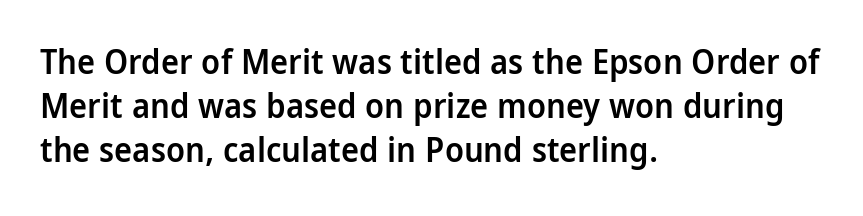
{"serif": "no", "italic": "no", "bold": "semi", "weight": "semibold", "width": "condensed", "stroke_contrast": "low", "x_height": "large", "monospaced": "no", "underline": "no", "align": "left", "line_spacing": "normal", "line_spacing_ratio": 1.3, "letter_spacing": "normal", "letter_spacing_em": 0.0, "glyph_px": 34}
